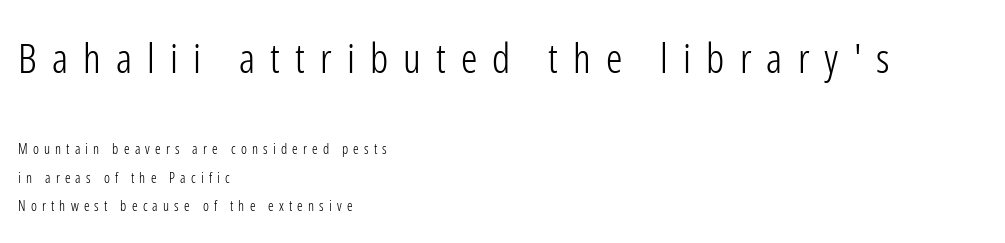
The image shows 41 px light, condensed sans-serif type, upright; set left-aligned, loose line spacing (2.05x), unusually wide letter spacing (+0.37 em), not underlined; the first (top) block is 2.93x larger; low stroke contrast and a medium x-height.
